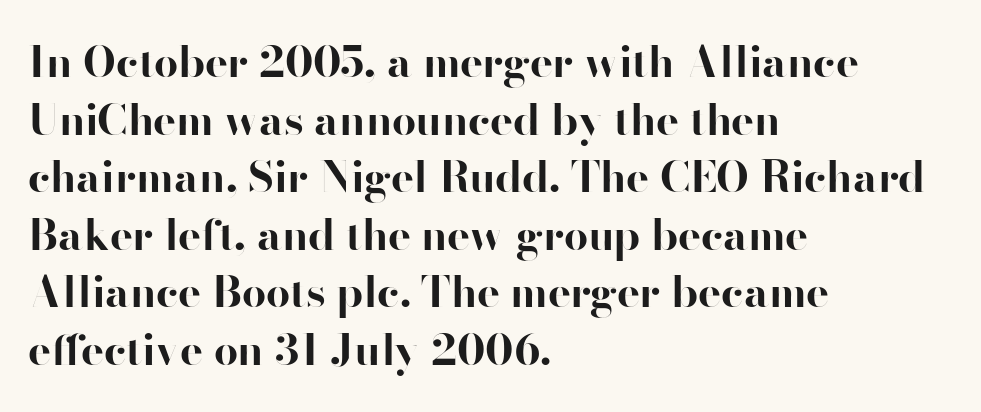
The face used here is rendered with its standard letterfit. Each glyph is drawn with heavy, bold strokes. This rendering features lettering with no underline. A typesetter would call this proportional, since set widths differ per character. Notice how the stems are strictly vertical — no italics here.
